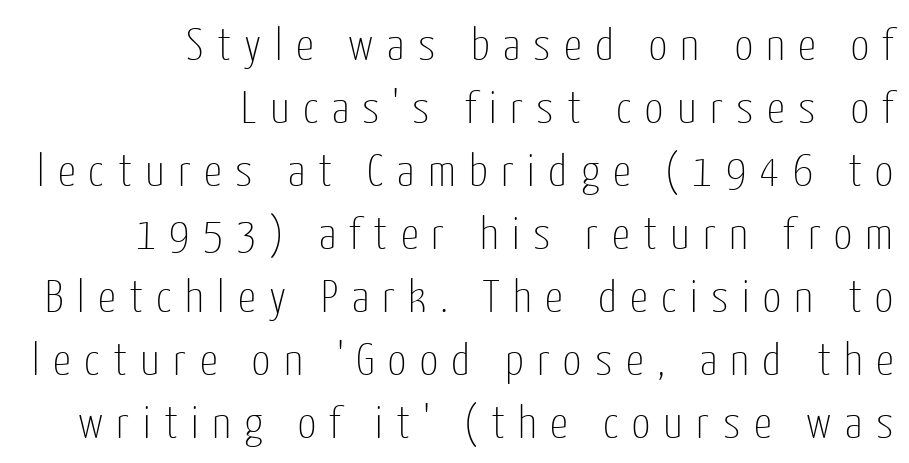
The image shows 45 px thin, condensed sans-serif type, upright; set right-aligned, normal line spacing (1.4x), unusually wide letter spacing (+0.3 em), not underlined; low stroke contrast and a medium x-height.
